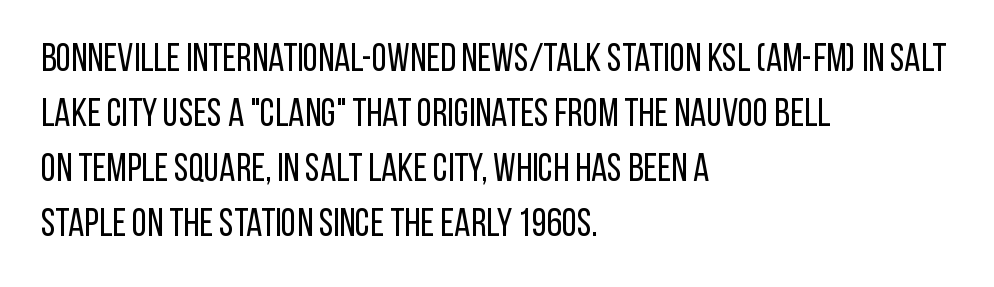
Q: Is the text bold? A: No.
Q: Is the text italic (slanted)? A: No, it is upright.
Q: Is the typeface a serif or a sans-serif typeface? A: Sans-serif.
Q: Is the text underlined? A: No.
Q: How is the paragraph aligned? A: Left-aligned.
Q: Is the spacing between letters normal or unusually wide? A: Normal.
Q: Is the spacing between lines tight, normal or loose? A: Normal.
Q: Width (condensed, normal, or wide)? A: Condensed.
Q: Stroke contrast? A: Low.
Q: x-height? A: Large.
Q: Monospaced? A: No.
